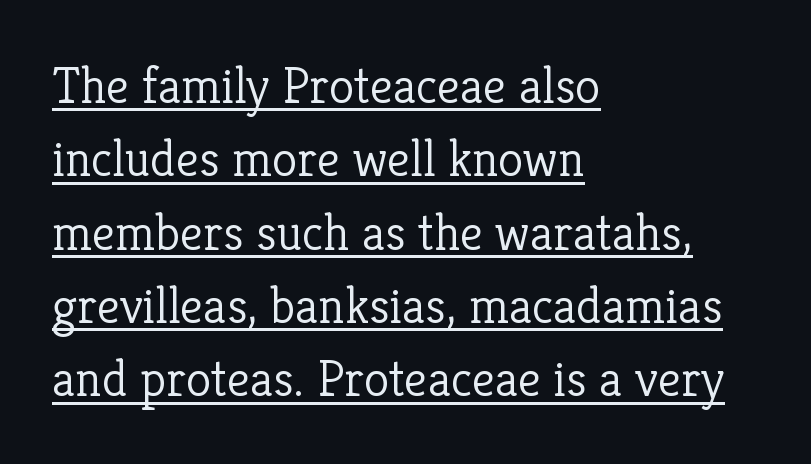
{"serif": "yes", "italic": "no", "bold": "no", "weight": "light", "width": "normal", "stroke_contrast": "low", "x_height": "medium", "monospaced": "no", "underline": "yes", "align": "left", "line_spacing": "normal", "line_spacing_ratio": 1.41, "letter_spacing": "normal", "letter_spacing_em": 0.0, "glyph_px": 52}
